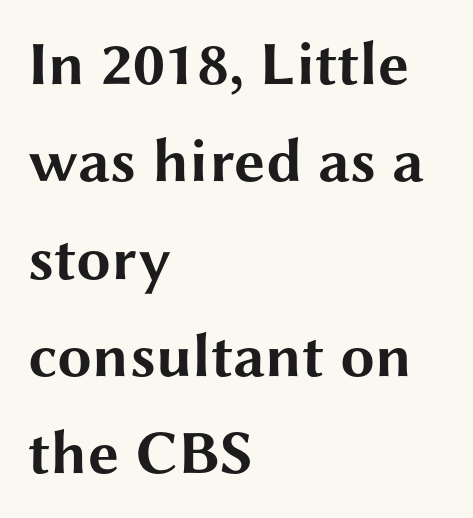
The image shows 62 px bold, wide sans-serif type, upright; set left-aligned, normal line spacing (1.57x), normal letter spacing, not underlined; medium stroke contrast and a medium x-height.
